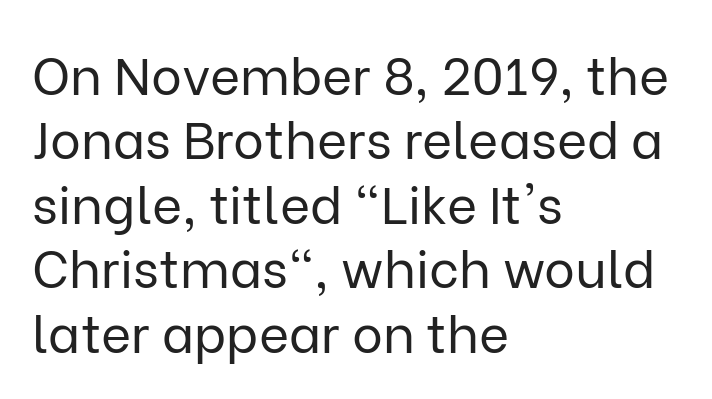
The image shows 52 px regular-weight sans-serif type, upright; set left-aligned, line spacing 1.24x, normal letter spacing, not underlined; low stroke contrast and a medium x-height.
